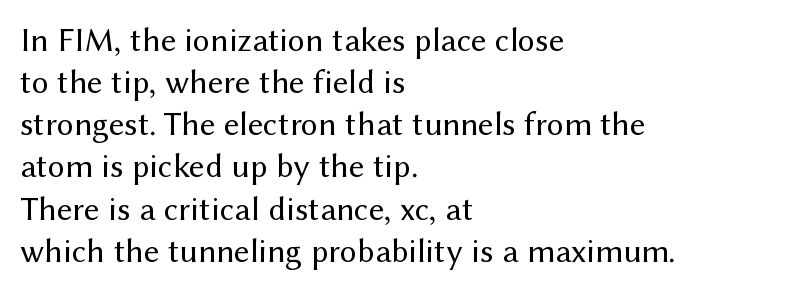
{"serif": "no", "italic": "no", "bold": "no", "weight": "regular", "width": "normal", "stroke_contrast": "medium", "x_height": "medium", "monospaced": "no", "underline": "no", "align": "left", "line_spacing_ratio": 1.24, "letter_spacing": "normal", "letter_spacing_em": 0.0, "glyph_px": 34}
